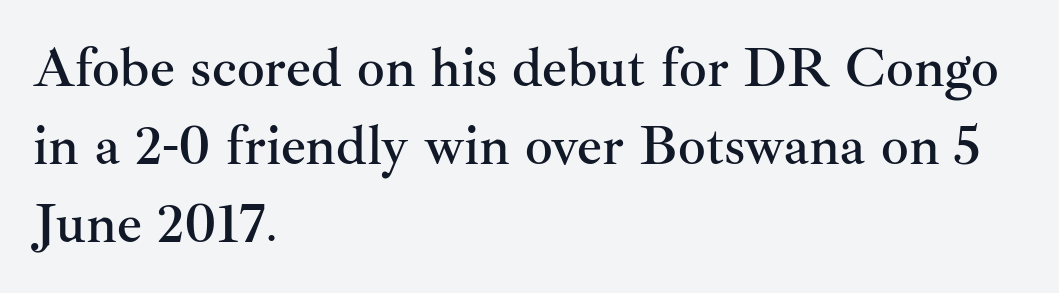
{"serif": "yes", "italic": "no", "width": "normal", "stroke_contrast": "medium", "x_height": "small", "monospaced": "no", "underline": "no", "align": "left", "line_spacing": "normal", "line_spacing_ratio": 1.42, "letter_spacing": "normal", "letter_spacing_em": 0.0, "glyph_px": 55}
